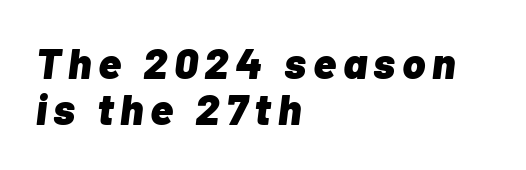
The image shows 43 px heavy type, italic (leaning right); set left-aligned, tight line spacing (1.06x), not underlined; low stroke contrast and a medium x-height.
